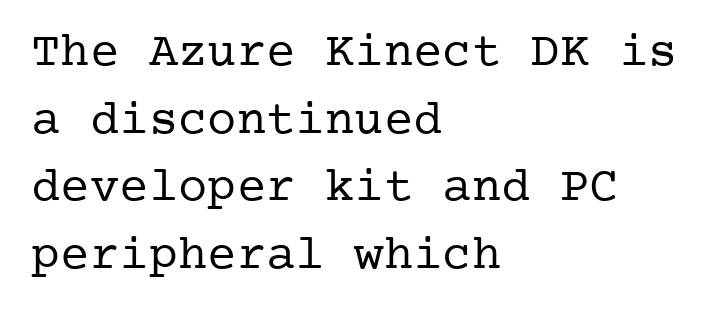
The image shows 49 px regular-weight serif type, upright; set left-aligned, normal line spacing (1.38x), normal letter spacing, not underlined; low stroke contrast and a medium x-height.
